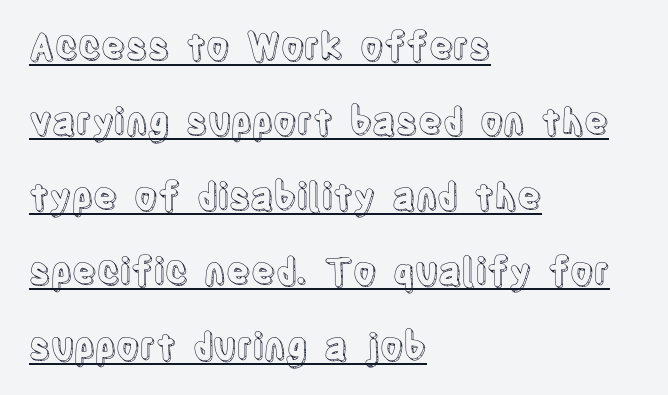
{"italic": "no", "width": "condensed", "x_height": "large", "monospaced": "no", "underline": "yes", "align": "left", "line_spacing": "loose", "line_spacing_ratio": 2.08, "letter_spacing": "normal", "letter_spacing_em": 0.0, "glyph_px": 36}
